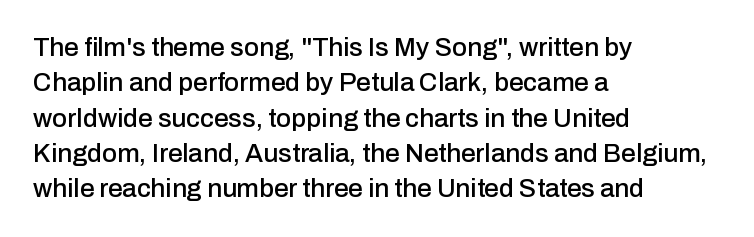
The passage shown stacks its lines at a standard gap. These lines stack with their left ends in a neat column. A roman cut, with each character standing at attention. Caption: standard tracking, unaltered. Words float on clear page, feet unadorned.
